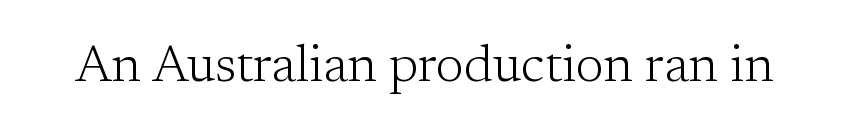
The image shows 51 px light serif type, upright; set normal letter spacing, not underlined; low stroke contrast and a medium x-height.
